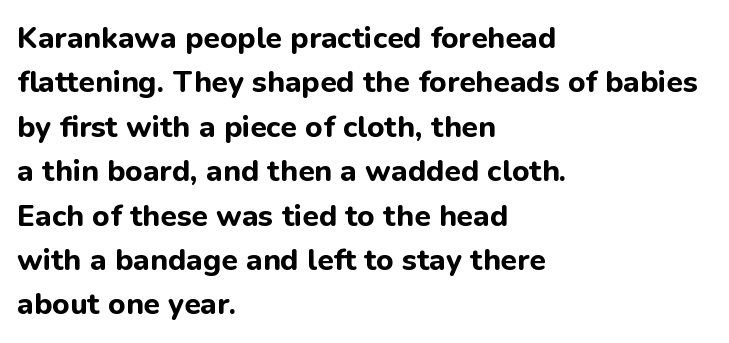
Look at the bottom of the vertical strokes: they stop flat, with no serifs. Honestly, the row spacing looks completely unremarkable. These lines were composed using upright roman letters. Do the characters align in a grid? No, the font is proportional. Does the weight exceed regular? Yes, all the way to bold. The lines in this sample share a left origin and differ only in where they stop.
